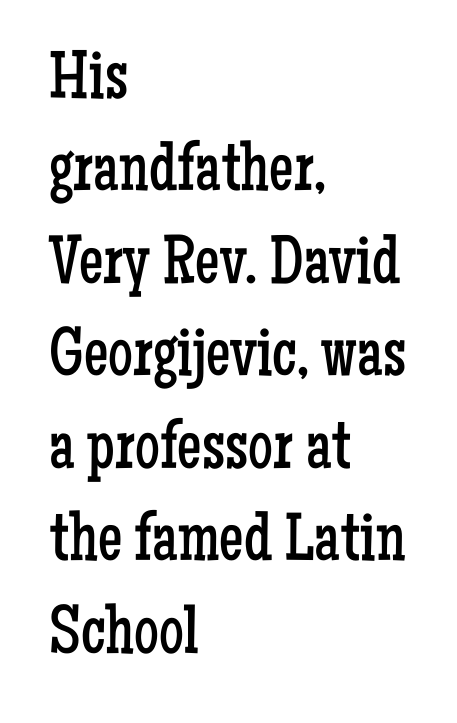
The image shows 69 px regular-weight, condensed serif type, upright; set left-aligned, normal line spacing (1.34x), normal letter spacing, not underlined; low stroke contrast and a medium x-height.
